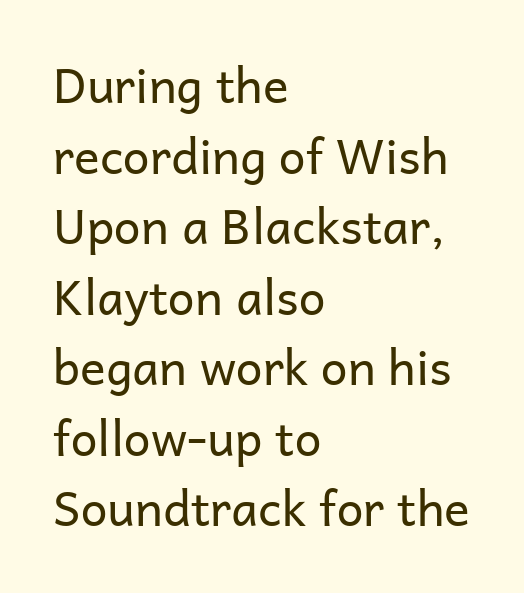
Q: Is the text bold? A: No.
Q: Is the text italic (slanted)? A: No, it is upright.
Q: Is the typeface a serif or a sans-serif typeface? A: Sans-serif.
Q: Is the text underlined? A: No.
Q: How is the paragraph aligned? A: Left-aligned.
Q: Is the spacing between letters normal or unusually wide? A: Normal.
Q: Is the spacing between lines tight, normal or loose? A: Normal.
Q: Width (condensed, normal, or wide)? A: Normal.
Q: Stroke contrast? A: Low.
Q: x-height? A: Medium.
Q: Monospaced? A: No.
